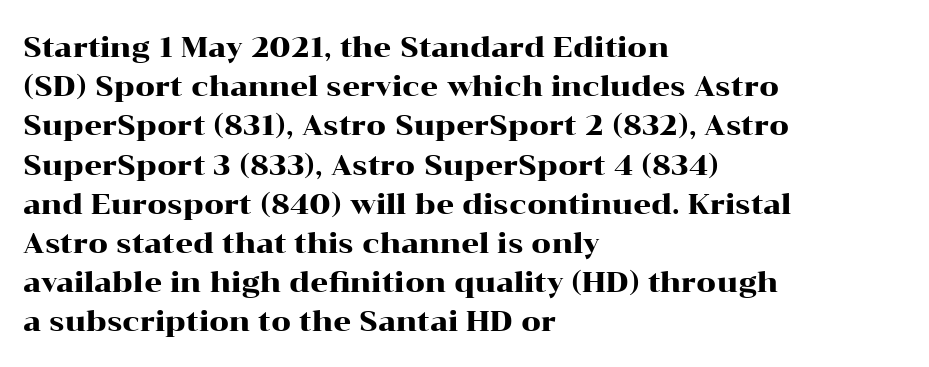
The type is set solid horizontally, with unmodified tracking. Serifs: yes, visible at the terminals of the letterforms. The setting favours the left margin, as ordinary paragraphs usually do. Think of a printed novel: that variable character pitch is what you see here.
